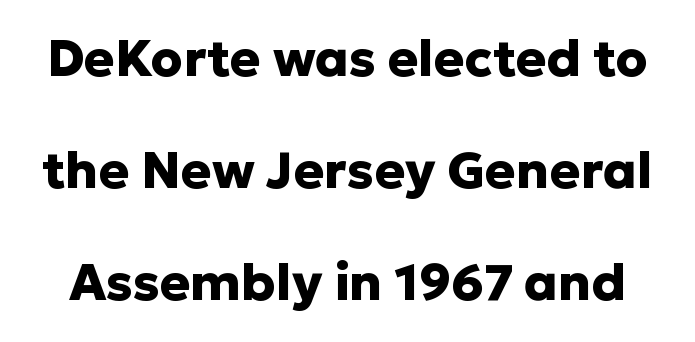
Q: Is the text bold? A: Yes.
Q: Is the text italic (slanted)? A: No, it is upright.
Q: Is the typeface a serif or a sans-serif typeface? A: Sans-serif.
Q: Is the text underlined? A: No.
Q: Is the spacing between letters normal or unusually wide? A: Normal.
Q: Is the spacing between lines tight, normal or loose? A: Loose.
Q: Width (condensed, normal, or wide)? A: Normal.
Q: Stroke contrast? A: Low.
Q: x-height? A: Medium.
Q: Monospaced? A: No.
